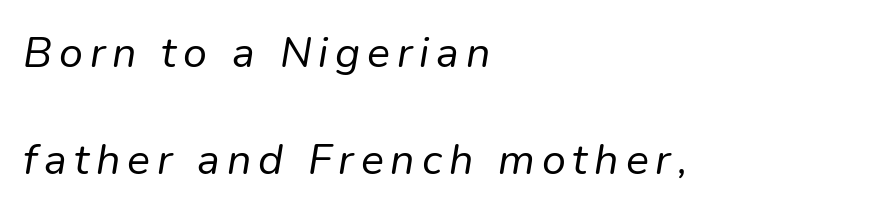
Q: Is the text bold? A: No.
Q: Is the text italic (slanted)? A: Yes, it leans right by about 9 degrees.
Q: Is the text underlined? A: No.
Q: How is the paragraph aligned? A: Left-aligned.
Q: Is the spacing between lines tight, normal or loose? A: Loose.
Q: Width (condensed, normal, or wide)? A: Normal.
Q: Stroke contrast? A: Low.
Q: x-height? A: Medium.
Q: Monospaced? A: No.
